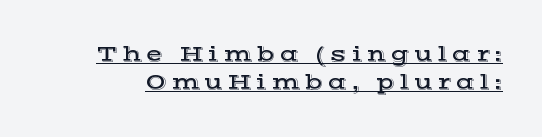
Check the space under the baseline: a stroke is drawn there. Is the letter spacing exaggerated? Yes — the characters are pushed far apart. The space between consecutive lines is moderate. Style check: upright.
